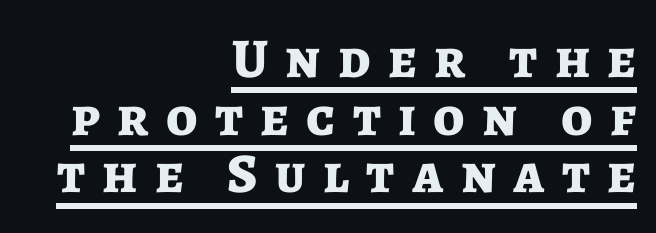
These characters rest on top of a visible drawn line. These lines were composed using upright roman letters. Do the characters align in a grid? No, the font is proportional. Caption: multi-line text, flush right, ragged left. Summary of weight: heavy, a full bold. You can tell from the bare stems that sans-serif type was used.
